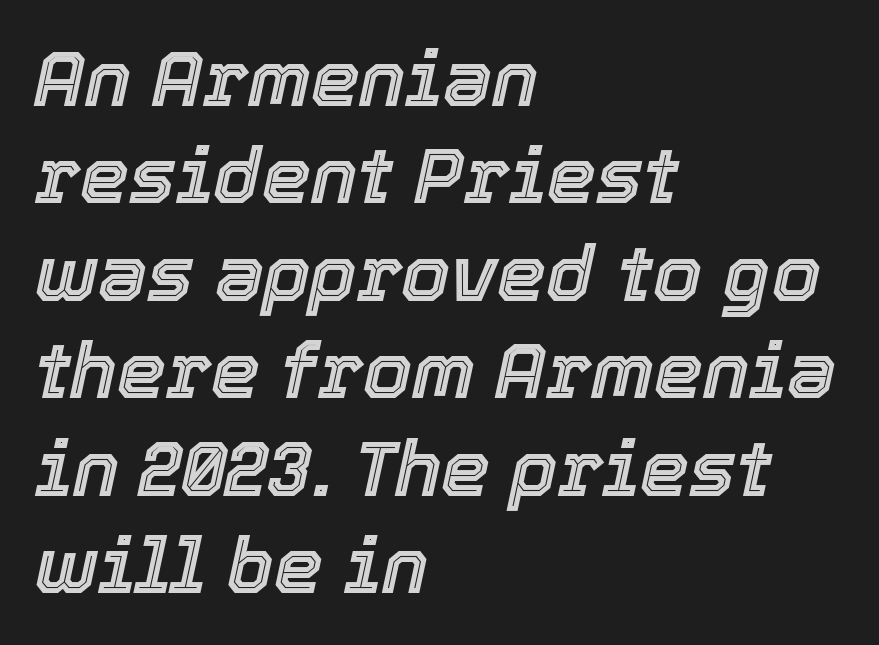
{"italic": "yes", "lean": "right", "slant_degrees": 12, "width": "normal", "x_height": "medium", "monospaced": "no", "underline": "no", "align": "left", "line_spacing": "normal", "line_spacing_ratio": 1.25, "letter_spacing": "normal", "letter_spacing_em": 0.0, "glyph_px": 78}
